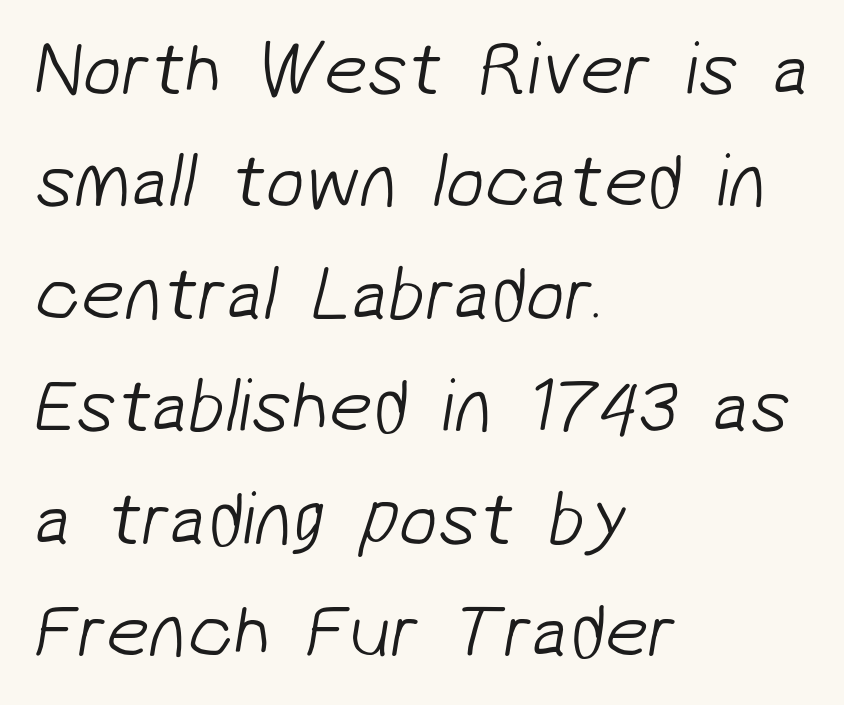
Q: Is the text bold? A: No.
Q: Is the typeface a serif or a sans-serif typeface? A: Sans-serif.
Q: Is the text underlined? A: No.
Q: How is the paragraph aligned? A: Left-aligned.
Q: Is the spacing between letters normal or unusually wide? A: Normal.
Q: Is the spacing between lines tight, normal or loose? A: Normal.
Q: Width (condensed, normal, or wide)? A: Normal.
Q: Stroke contrast? A: Low.
Q: x-height? A: Medium.
Q: Monospaced? A: No.
